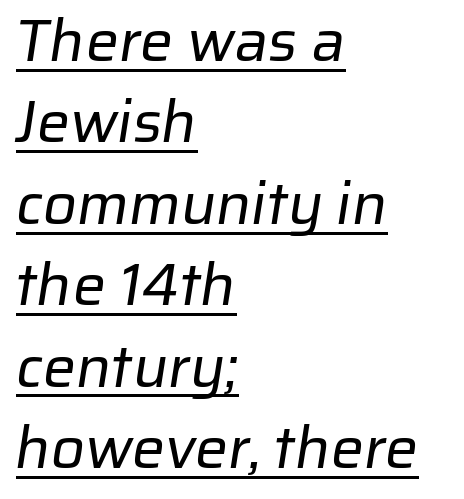
{"serif": "no", "bold": "no", "weight": "regular", "width": "normal", "stroke_contrast": "low", "x_height": "medium", "monospaced": "no", "underline": "yes", "align": "left", "line_spacing": "normal", "line_spacing_ratio": 1.38, "letter_spacing": "normal", "letter_spacing_em": 0.0, "glyph_px": 59}
